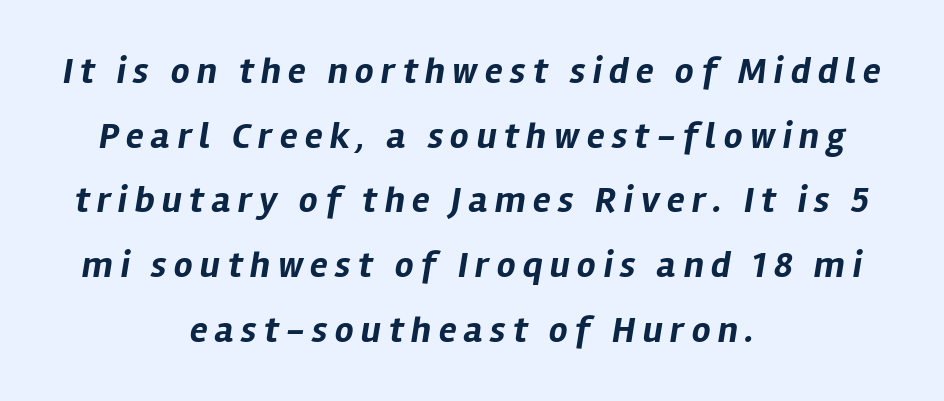
Q: Is the text bold? A: Yes.
Q: Is the text italic (slanted)? A: Yes, it leans right by about 12 degrees.
Q: Is the text underlined? A: No.
Q: How is the paragraph aligned? A: Centered.
Q: Is the spacing between letters normal or unusually wide? A: Unusually wide.
Q: Width (condensed, normal, or wide)? A: Normal.
Q: Stroke contrast? A: Low.
Q: x-height? A: Medium.
Q: Monospaced? A: No.
